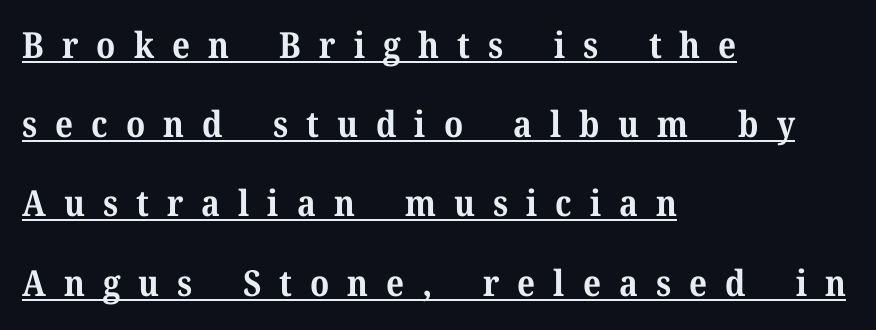
The image shows 36 px bold serif type, upright; set left-aligned, loose line spacing (2.2x), unusually wide letter spacing (+0.5 em), underlined; medium stroke contrast and a medium x-height.
